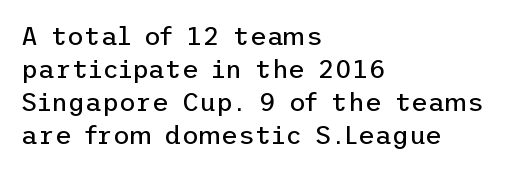
{"italic": "no", "bold": "no", "underline": "no", "align": "left", "line_spacing": "normal", "line_spacing_ratio": 1.27, "letter_spacing": "normal", "letter_spacing_em": 0.0, "glyph_px": 26}
